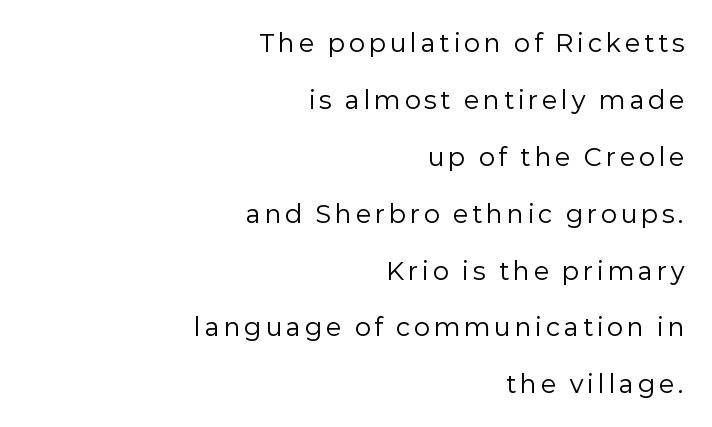
If you drew a ruler down the right edge, every line would touch it. The lines are spread far apart with generous leading. Tall strokes in this sample are plumb rather than angled. Stems here are at most as thick as an everyday book face. Each row of text sits above clean, open space.
